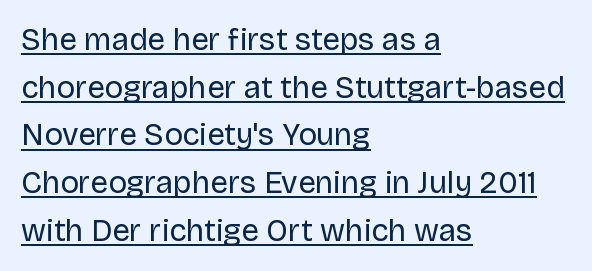
Posture: straight, roman, zero tilt. Proportional: the letters do not fall into vertical columns. The passage shown has conventional tracking throughout. Think standard paragraph weight, or any step lighter than that. Visually the block forms a straight wall on the left and a jagged coastline on the right. Baseline-to-baseline distance is the conventional proportion of letter height.
